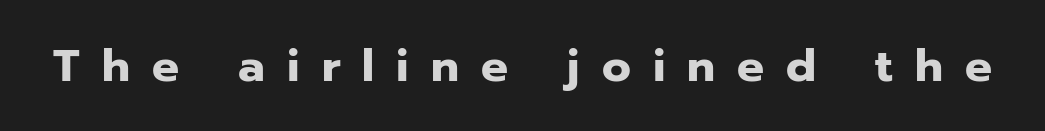
Q: Is the text bold? A: Yes.
Q: Is the text italic (slanted)? A: No, it is upright.
Q: Is the typeface a serif or a sans-serif typeface? A: Sans-serif.
Q: Is the text underlined? A: No.
Q: Is the spacing between letters normal or unusually wide? A: Unusually wide.
Q: Width (condensed, normal, or wide)? A: Normal.
Q: Stroke contrast? A: Low.
Q: x-height? A: Medium.
Q: Monospaced? A: No.
